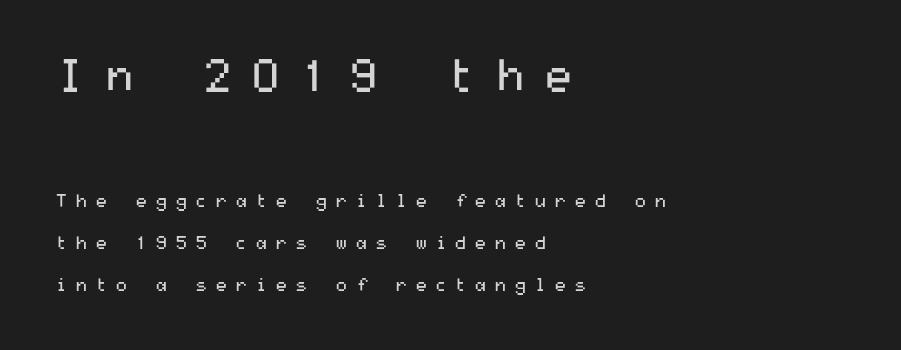
{"serif": "no", "italic": "no", "bold": "no", "weight": "regular", "width": "wide", "stroke_contrast": "medium", "x_height": "medium", "underline": "no", "align": "left", "line_spacing": "loose", "line_spacing_ratio": 2.32, "letter_spacing": "wide", "letter_spacing_em": 0.41, "larger_block": "first", "size_ratio": 2.44, "glyph_px": 44}
